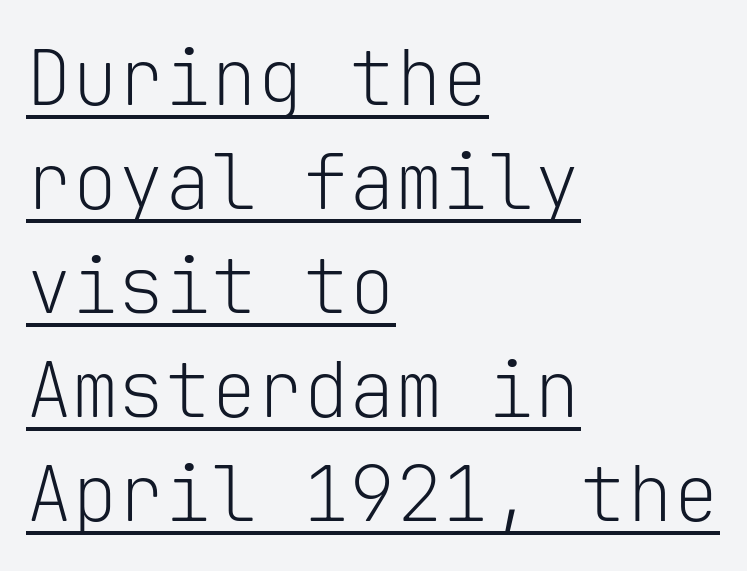
The image shows 77 px light sans-serif type, upright, monospaced; set left-aligned, normal line spacing (1.35x), normal letter spacing, underlined; low stroke contrast and a medium x-height.
